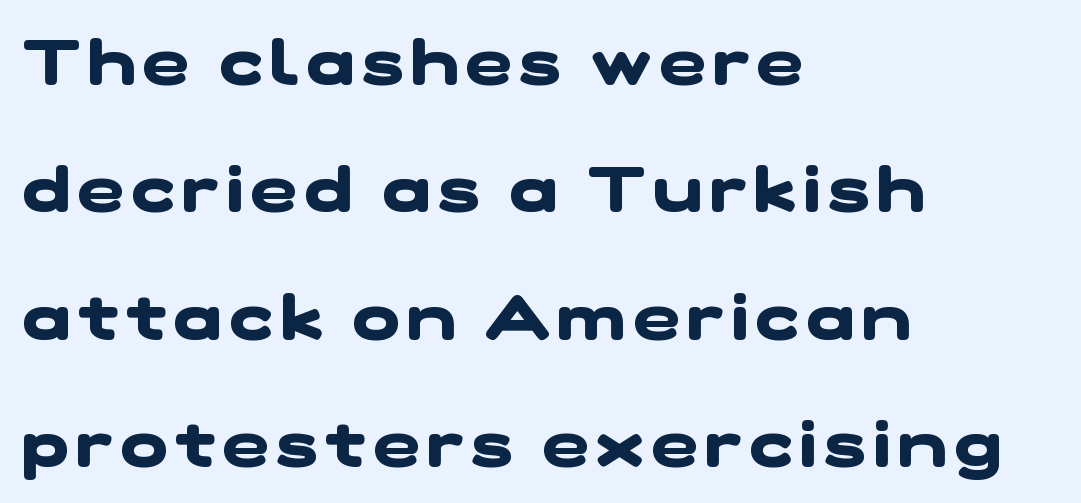
The image shows 63 px heavy, wide sans-serif type; set left-aligned, loose line spacing (2.02x), not underlined; low stroke contrast and a medium x-height.
